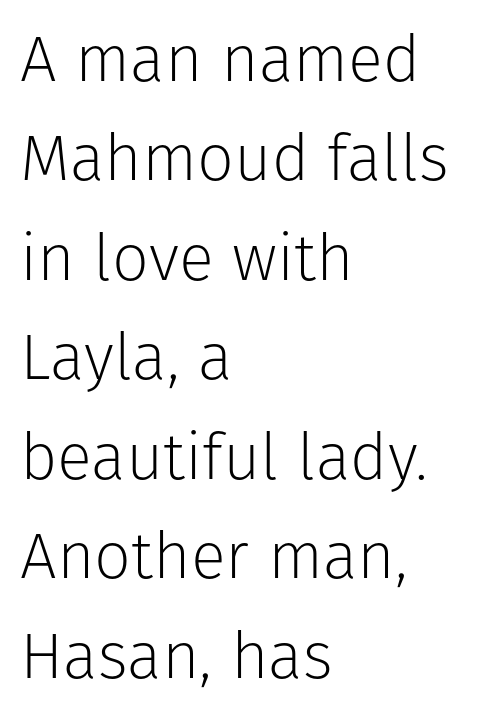
Anything drawn beneath the words? Only blank space. Does the leading feel generous? No, just average. Teacher's note: observe the even left margin — that is flush-left alignment. A sans-serif font was chosen for this passage. Unlike italic type, these characters show no tilt at all. These lines are rendered in a variable-pitch font.
